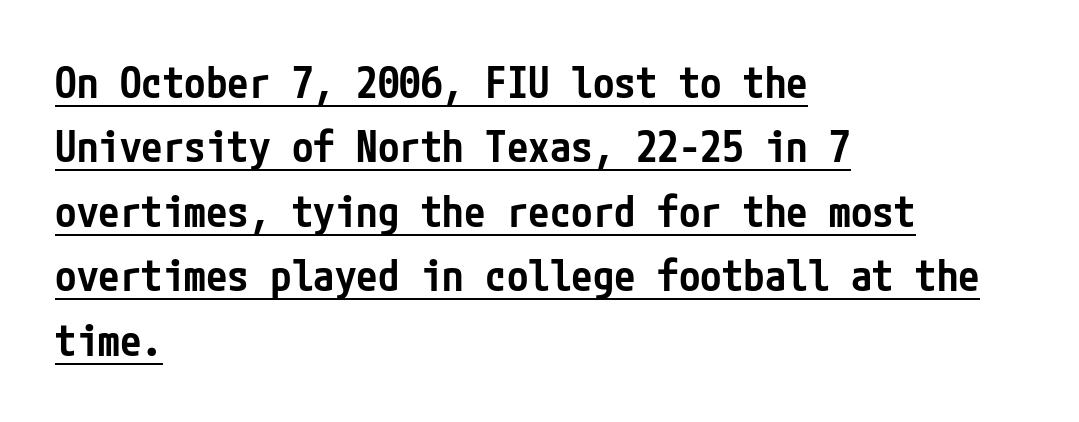
The rendering shows plain stroke endings on the letterforms — a sans-serif design. Each line starts at the same left margin while the right side varies. The specimen includes a rule beneath the text block's lines. A typesetter would call this zero additional tracking. Unlike italic type, these characters show no tilt at all. A semibold gives these letters moderate extra thickness, short of bold.
